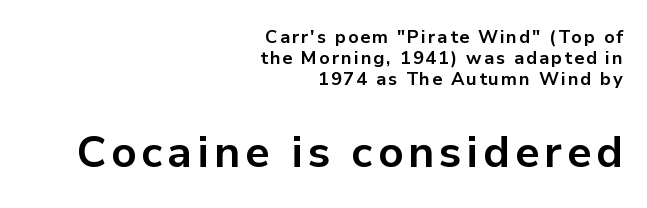
Q: Is the text bold? A: Yes.
Q: Is the text italic (slanted)? A: No, it is upright.
Q: Is the typeface a serif or a sans-serif typeface? A: Sans-serif.
Q: Is the text underlined? A: No.
Q: How is the paragraph aligned? A: Right-aligned.
Q: Which block of text is set in a larger size, the first (top) or the second (bottom)? A: The second (bottom) one.
Q: Width (condensed, normal, or wide)? A: Normal.
Q: Stroke contrast? A: Low.
Q: x-height? A: Medium.
Q: Monospaced? A: No.
